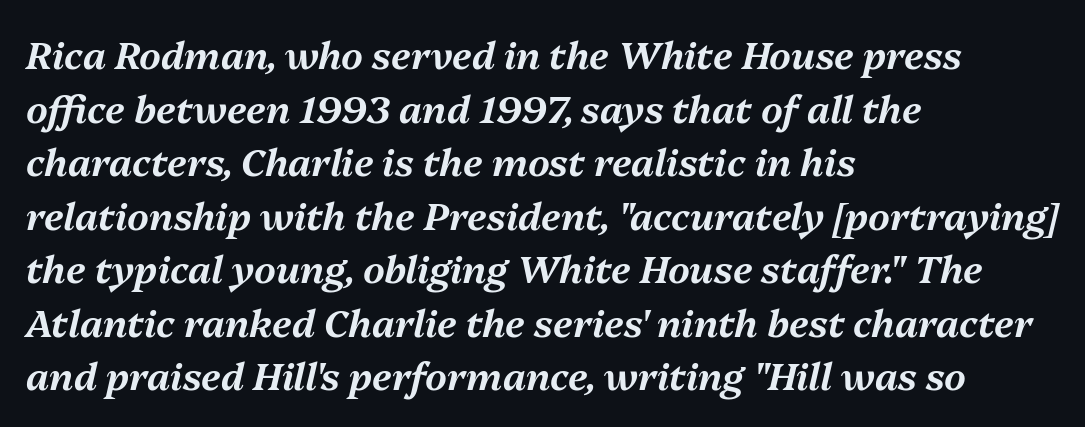
Q: Is the text italic (slanted)? A: Yes, it leans right by about 13 degrees.
Q: Is the text underlined? A: No.
Q: How is the paragraph aligned? A: Left-aligned.
Q: Is the spacing between letters normal or unusually wide? A: Normal.
Q: Is the spacing between lines tight, normal or loose? A: Normal.
Q: Width (condensed, normal, or wide)? A: Normal.
Q: Stroke contrast? A: Medium.
Q: x-height? A: Medium.
Q: Monospaced? A: No.
